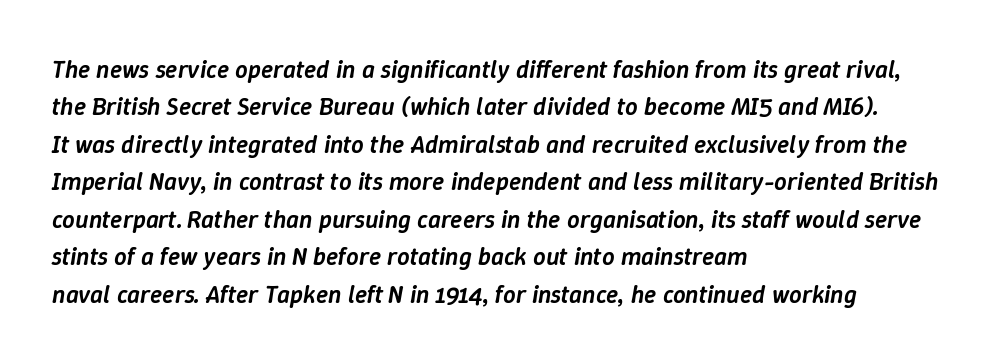
Q: Is the text bold? A: Semi-bold.
Q: Is the text italic (slanted)? A: Yes, it leans right by about 9 degrees.
Q: Is the text underlined? A: No.
Q: How is the paragraph aligned? A: Left-aligned.
Q: Is the spacing between letters normal or unusually wide? A: Normal.
Q: Is the spacing between lines tight, normal or loose? A: Normal.
